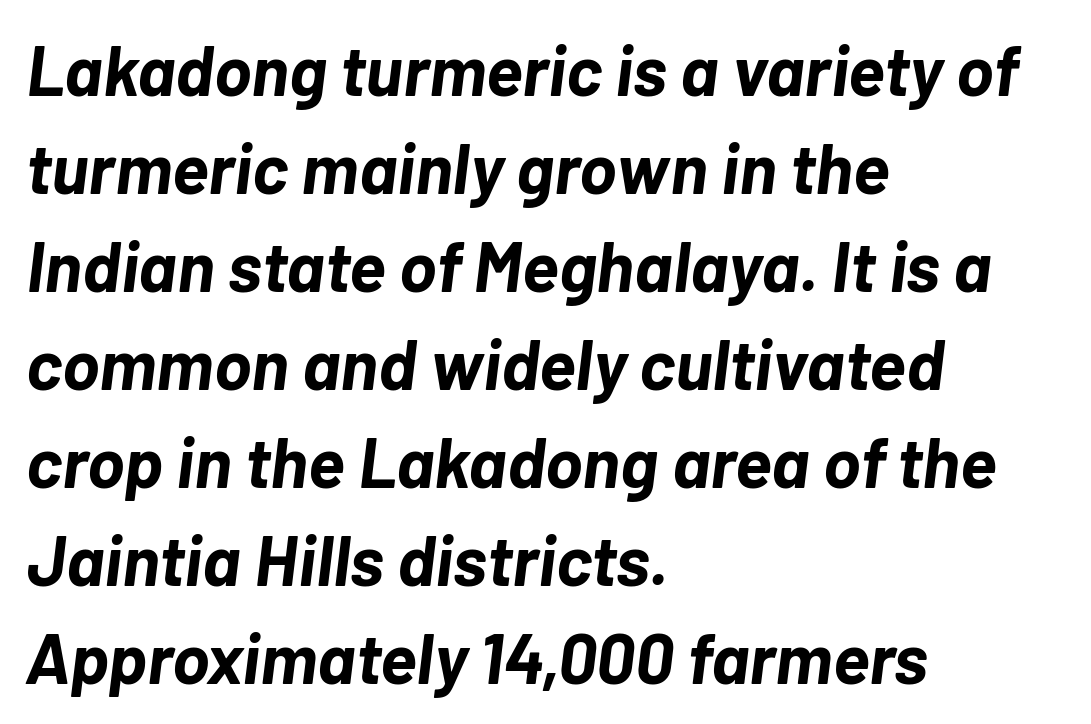
{"italic": "yes", "lean": "right", "slant_degrees": 7, "bold": "yes", "weight": "bold", "width": "normal", "stroke_contrast": "low", "x_height": "medium", "monospaced": "no", "underline": "no", "align": "left", "line_spacing": "normal", "line_spacing_ratio": 1.4, "letter_spacing": "normal", "letter_spacing_em": 0.0, "glyph_px": 70}
